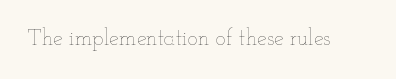
Q: Is the text bold? A: No.
Q: Is the text italic (slanted)? A: No, it is upright.
Q: Is the text underlined? A: No.
Q: Is the spacing between letters normal or unusually wide? A: Normal.
